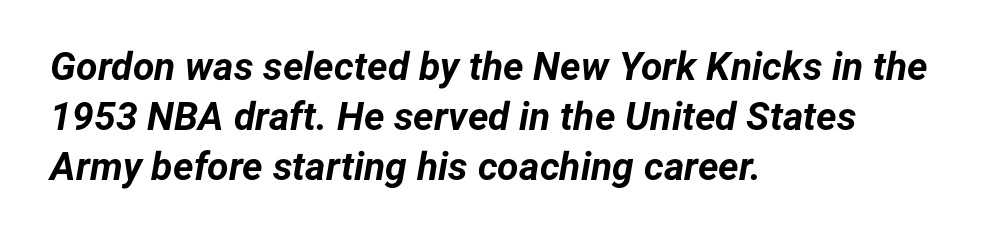
The image shows 39 px bold type, italic (leaning right); set left-aligned, normal line spacing (1.28x), normal letter spacing, not underlined; low stroke contrast and a medium x-height.
